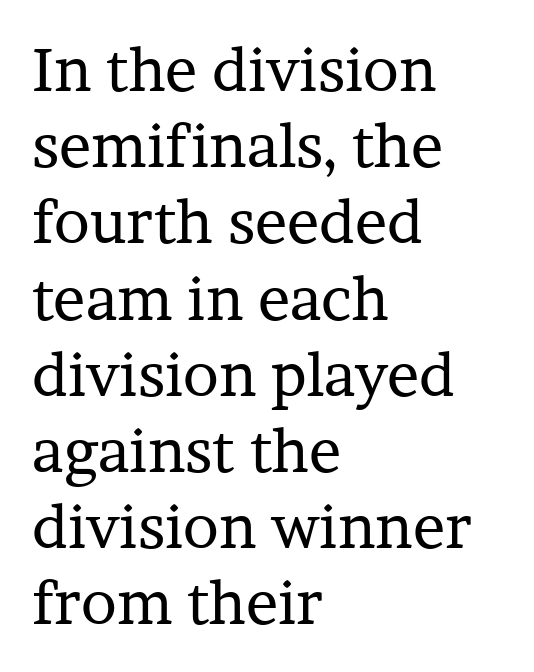
Q: Is the text bold? A: No.
Q: Is the text italic (slanted)? A: No, it is upright.
Q: Is the typeface a serif or a sans-serif typeface? A: Serif.
Q: Is the text underlined? A: No.
Q: How is the paragraph aligned? A: Left-aligned.
Q: Is the spacing between letters normal or unusually wide? A: Normal.
Q: Is the spacing between lines tight, normal or loose? A: Normal.
Q: Width (condensed, normal, or wide)? A: Normal.
Q: Stroke contrast? A: Low.
Q: x-height? A: Medium.
Q: Monospaced? A: No.
